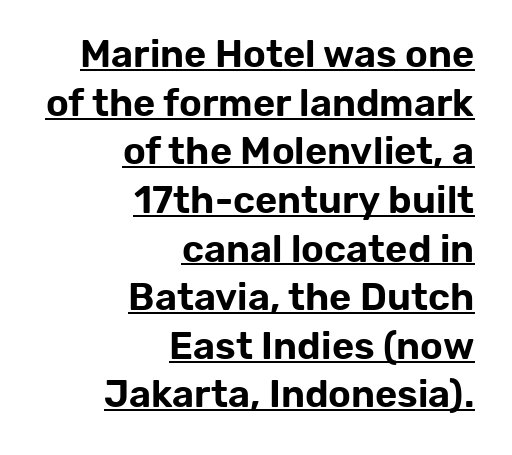
Q: Is the text italic (slanted)? A: No, it is upright.
Q: Is the typeface a serif or a sans-serif typeface? A: Sans-serif.
Q: Is the text underlined? A: Yes.
Q: How is the paragraph aligned? A: Right-aligned.
Q: Is the spacing between letters normal or unusually wide? A: Normal.
Q: Is the spacing between lines tight, normal or loose? A: Normal.
Q: Width (condensed, normal, or wide)? A: Normal.
Q: Stroke contrast? A: Low.
Q: x-height? A: Medium.
Q: Monospaced? A: No.
